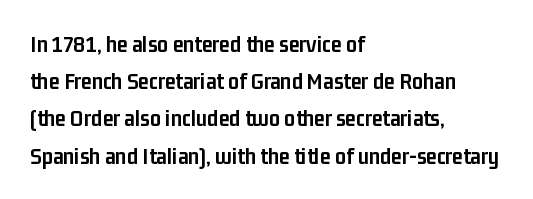
The image shows 24 px bold type, upright; set left-aligned, normal line spacing (1.55x), normal letter spacing, not underlined.
